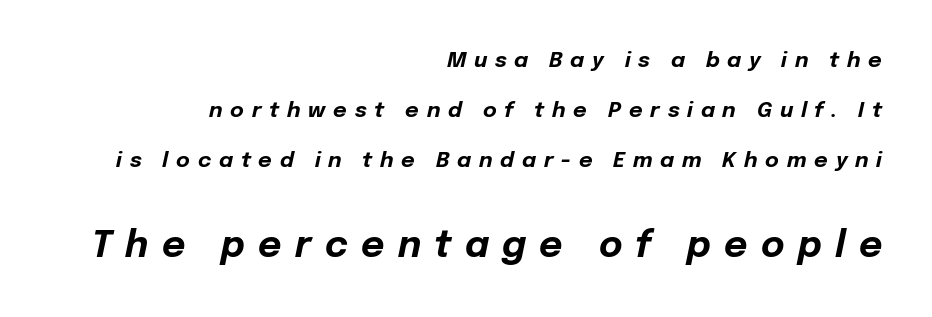
Q: Is the text bold? A: Yes.
Q: Is the text italic (slanted)? A: Yes, it leans right by about 12 degrees.
Q: Is the text underlined? A: No.
Q: How is the paragraph aligned? A: Right-aligned.
Q: Is the spacing between letters normal or unusually wide? A: Unusually wide.
Q: Is the spacing between lines tight, normal or loose? A: Loose.
Q: Which block of text is set in a larger size, the first (top) or the second (bottom)? A: The second (bottom) one.
Q: Width (condensed, normal, or wide)? A: Normal.
Q: Stroke contrast? A: Low.
Q: x-height? A: Medium.
Q: Monospaced? A: No.
